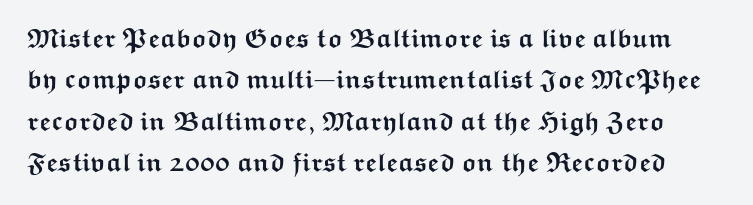
{"italic": "no", "bold": "yes", "underline": "no", "line_spacing": "normal", "line_spacing_ratio": 1.59, "letter_spacing": "normal", "letter_spacing_em": 0.0, "glyph_px": 26}
